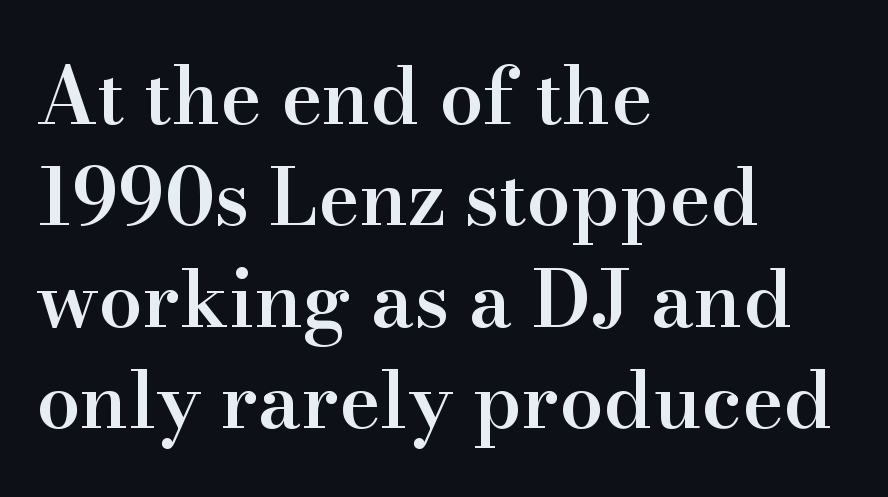
The image shows 78 px semibold serif type, upright; set left-aligned, normal line spacing (1.3x), normal letter spacing, not underlined; high stroke contrast and a small x-height.
